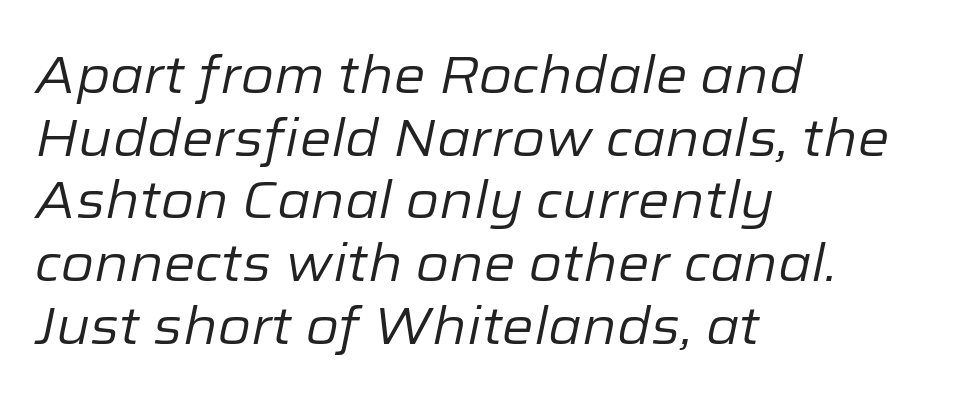
The image shows 51 px regular-weight type, italic (leaning right); set left-aligned, line spacing 1.23x, normal letter spacing, not underlined; low stroke contrast and a medium x-height.
